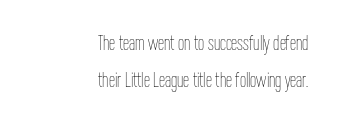
{"italic": "no", "bold": "no", "underline": "no", "align": "right", "line_spacing": "normal", "line_spacing_ratio": 1.69, "letter_spacing": "normal", "letter_spacing_em": 0.0, "glyph_px": 22}
